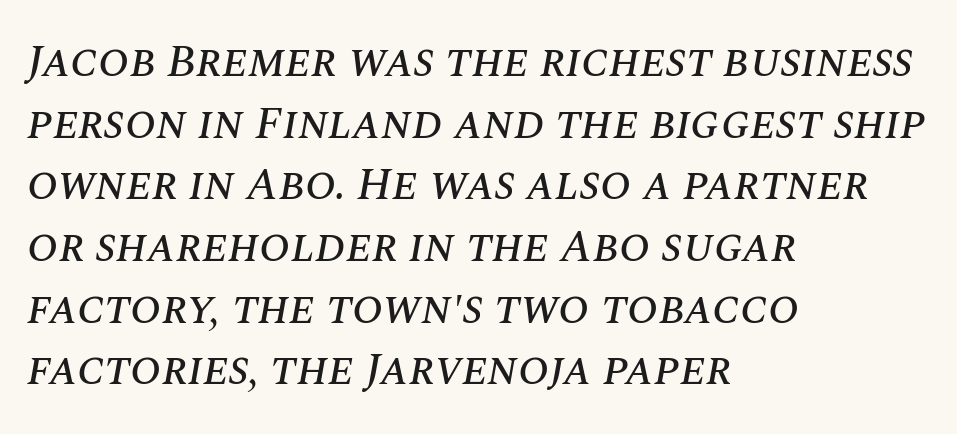
{"italic": "yes", "lean": "right", "slant_degrees": 10, "width": "normal", "stroke_contrast": "medium", "x_height": "large", "monospaced": "no", "underline": "no", "align": "left", "line_spacing": "normal", "line_spacing_ratio": 1.34, "letter_spacing": "normal", "letter_spacing_em": 0.0, "glyph_px": 46}
